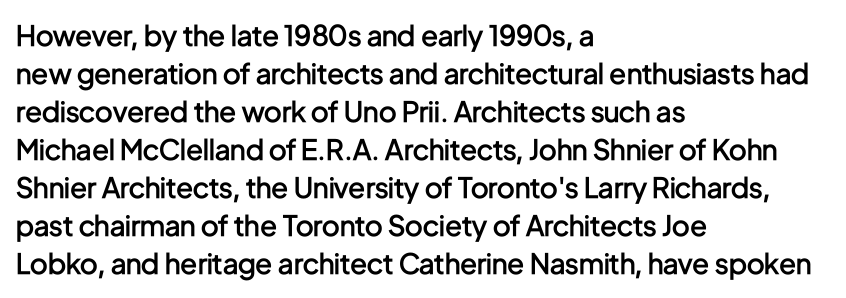
The image shows 28 px semibold, condensed sans-serif type, upright; set left-aligned, normal line spacing (1.36x), normal letter spacing, not underlined; low stroke contrast and a medium x-height.
